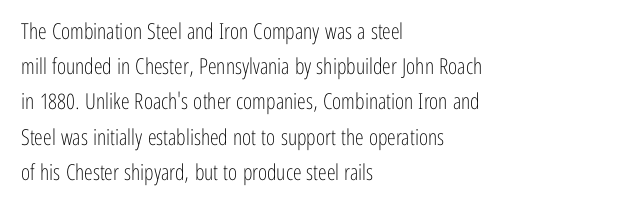
The image shows 22 px text type, upright; set left-aligned, normal line spacing (1.6x), normal letter spacing, not underlined.
